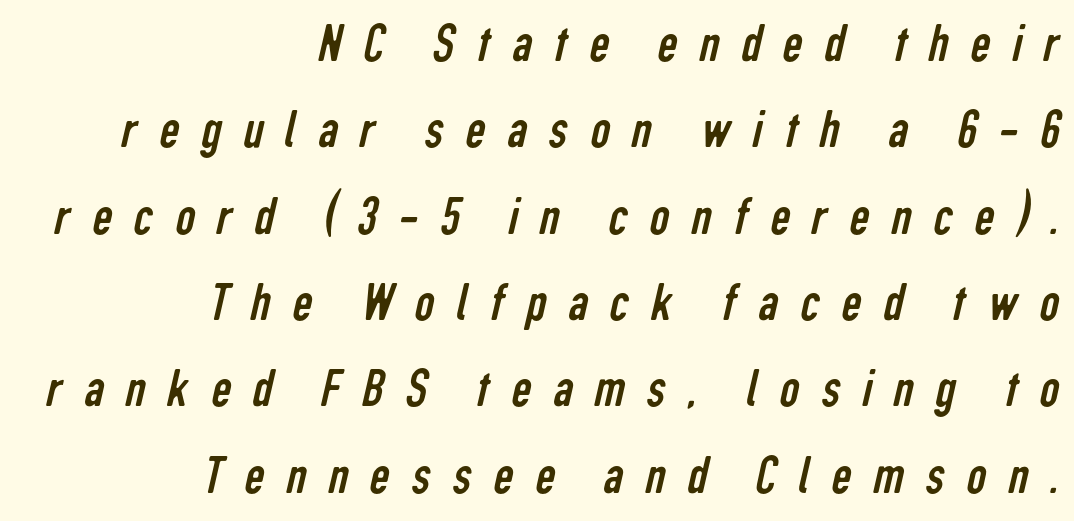
Stroke terminals: plain, sans-serif. The text block is weighted toward the right margin, trailing off unevenly leftward. Honestly, there is no underline to notice here at all. The gaps between neighbouring characters are conspicuously large. Looks like regular typesetting: each glyph gets only the width it needs.
